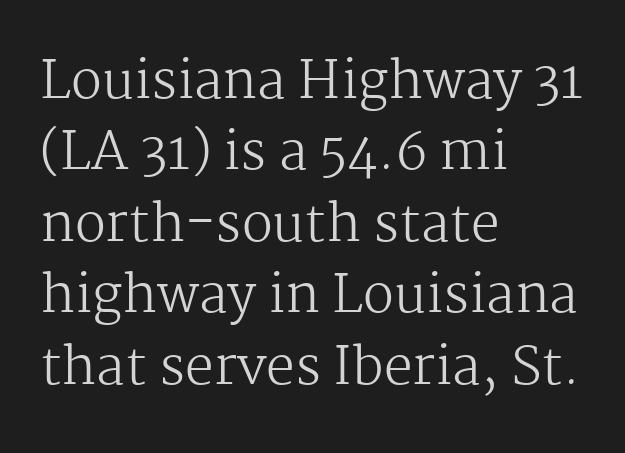
No extra tracking has been applied to these lines. Spacing verdict: proportional, widths tailored to each character. The passage is arranged the way most books set body copy — flush left. The designer left line spacing at the default.
